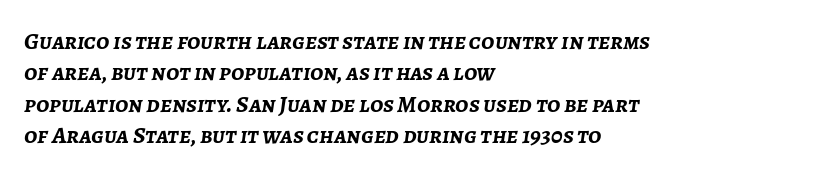
Leading: standard. Inter-character spacing is left at the font's built-in metrics. Honestly, there is no underline to notice here at all. A student would call this left alignment; a typographer would say flush left, rag right. The letters are bold, with thick, heavy strokes.
